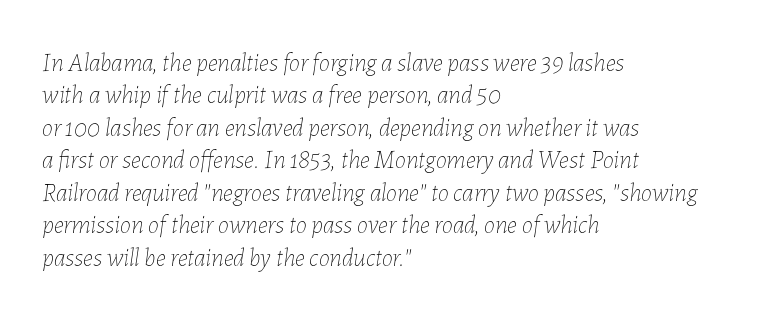
Q: Is the text bold? A: No.
Q: Is the text italic (slanted)? A: Yes, it leans right by about 7 degrees.
Q: Is the text underlined? A: No.
Q: How is the paragraph aligned? A: Left-aligned.
Q: Is the spacing between letters normal or unusually wide? A: Normal.
Q: Is the spacing between lines tight, normal or loose? A: Normal.
